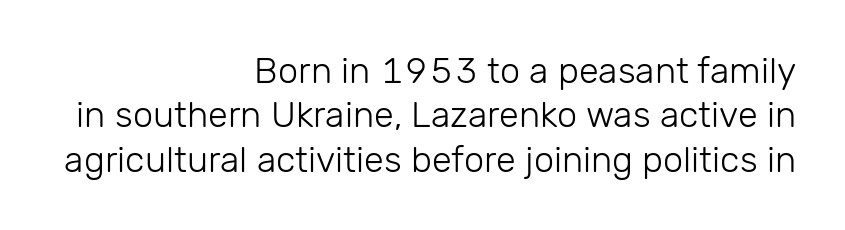
{"serif": "no", "italic": "no", "bold": "no", "weight": "light", "width": "normal", "stroke_contrast": "low", "x_height": "medium", "monospaced": "no", "underline": "no", "align": "right", "line_spacing_ratio": 1.23, "letter_spacing": "normal", "letter_spacing_em": 0.0, "glyph_px": 36}
